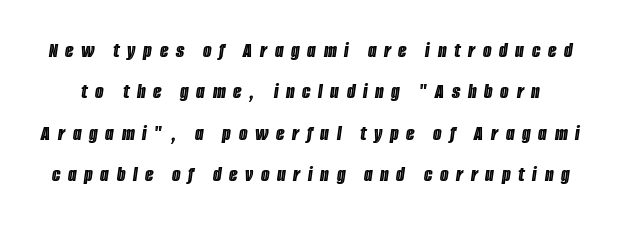
Q: Is the text italic (slanted)? A: Yes, it leans right by about 8 degrees.
Q: Is the text underlined? A: No.
Q: Is the spacing between letters normal or unusually wide? A: Unusually wide.
